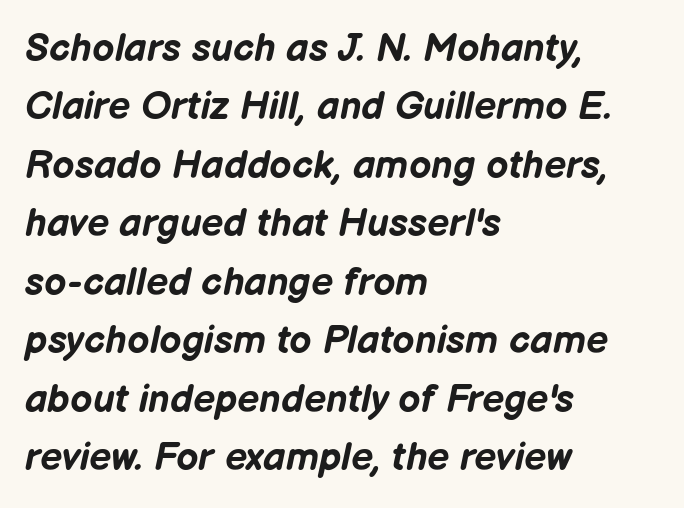
Q: Is the text bold? A: Yes.
Q: Is the text italic (slanted)? A: Yes, it leans right by about 12 degrees.
Q: Is the text underlined? A: No.
Q: How is the paragraph aligned? A: Left-aligned.
Q: Is the spacing between letters normal or unusually wide? A: Normal.
Q: Is the spacing between lines tight, normal or loose? A: Normal.
Q: Width (condensed, normal, or wide)? A: Normal.
Q: Stroke contrast? A: Low.
Q: x-height? A: Medium.
Q: Monospaced? A: No.
